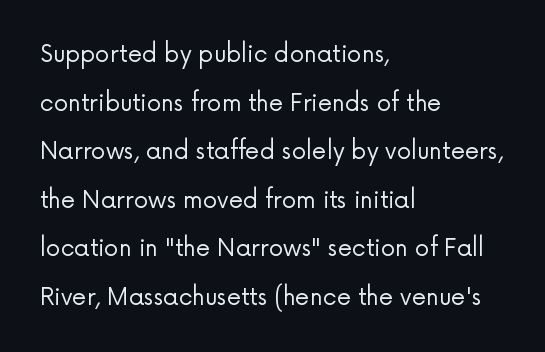
{"italic": "no", "bold": "no", "underline": "no", "align": "left", "line_spacing": "loose", "line_spacing_ratio": 2.11, "letter_spacing": "normal", "letter_spacing_em": 0.0, "glyph_px": 23}
